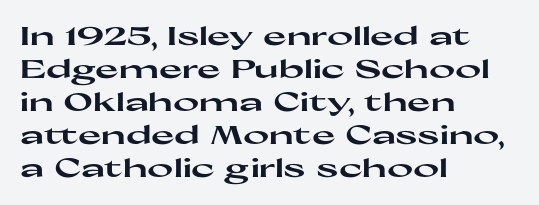
{"italic": "no", "bold": "yes", "underline": "no", "align": "left", "line_spacing": "normal", "line_spacing_ratio": 1.32, "letter_spacing": "normal", "letter_spacing_em": 0.0, "glyph_px": 25}
